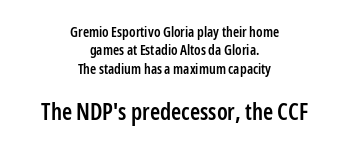
The lines sit at an ordinary, default distance from one another. Size contrast runs from small at the top to large at the bottom. On the weight axis this lands at semibold, roughly 600. The rendering positions every line midway between the sides. A bare baseline throughout the passage.
